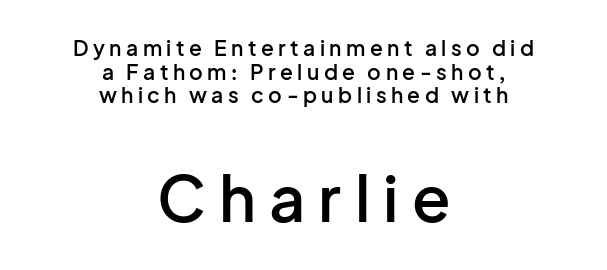
Q: Is the text bold? A: Semi-bold.
Q: Is the text italic (slanted)? A: No, it is upright.
Q: Is the typeface a serif or a sans-serif typeface? A: Sans-serif.
Q: Is the text underlined? A: No.
Q: How is the paragraph aligned? A: Centered.
Q: Is the spacing between letters normal or unusually wide? A: Unusually wide.
Q: Is the spacing between lines tight, normal or loose? A: Tight.
Q: Which block of text is set in a larger size, the first (top) or the second (bottom)? A: The second (bottom) one.
Q: Width (condensed, normal, or wide)? A: Normal.
Q: Stroke contrast? A: Low.
Q: x-height? A: Medium.
Q: Monospaced? A: No.
